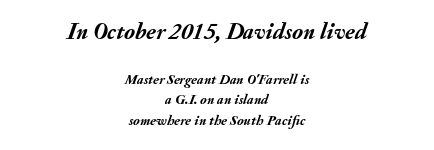
The image shows 23 px bold type, italic (leaning right); set centered, normal line spacing (1.46x), normal letter spacing, not underlined; the first (top) block is 1.64x larger.
